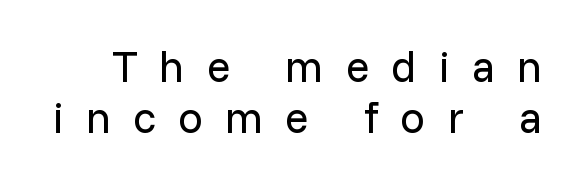
Quick note: not italic, upright. Someone cranked the tracking dial way up on this one. Varying glyph widths throughout — classic text-font behaviour. Underlining? Definitely not there.
